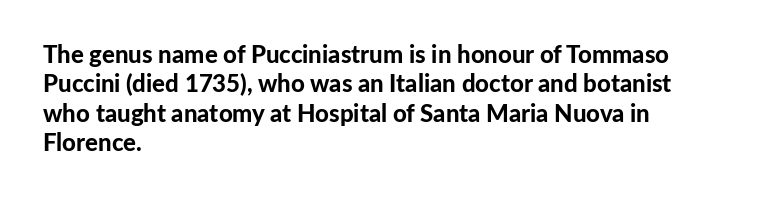
The image shows 24 px bold type, upright; set left-aligned, line spacing 1.22x, normal letter spacing, not underlined.
